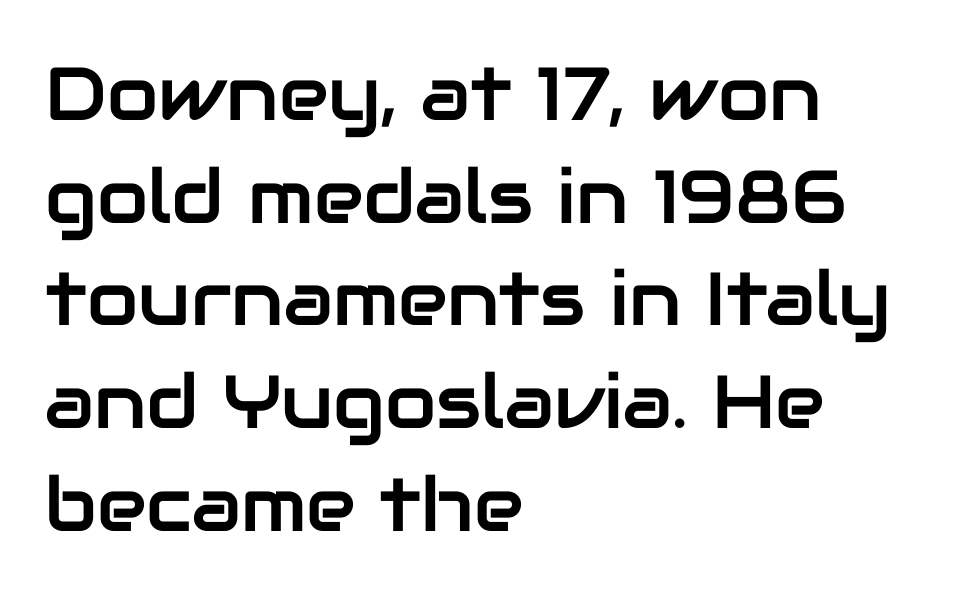
The face used here is proportionally spaced, like ordinary book or web type. Observe the ordinary spacing: letters are neighbours, not strangers. Anything drawn beneath the words? Only blank space. The text block is weighted toward the left margin, trailing off unevenly rightward.
